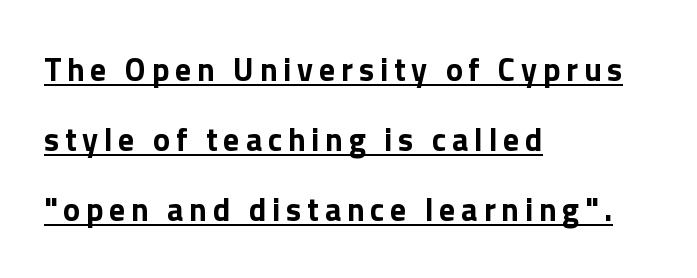
The image shows 32 px bold sans-serif type, upright; set left-aligned, loose line spacing (2.18x), underlined; low stroke contrast and a medium x-height.
